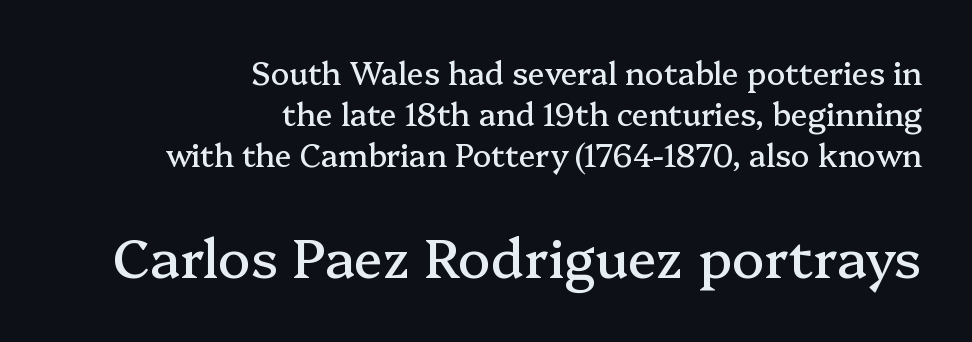
Q: Is the text italic (slanted)? A: No, it is upright.
Q: Is the typeface a serif or a sans-serif typeface? A: Serif.
Q: Is the text underlined? A: No.
Q: How is the paragraph aligned? A: Right-aligned.
Q: Is the spacing between letters normal or unusually wide? A: Normal.
Q: Is the spacing between lines tight, normal or loose? A: Normal.
Q: Which block of text is set in a larger size, the first (top) or the second (bottom)? A: The second (bottom) one.
Q: Width (condensed, normal, or wide)? A: Normal.
Q: Stroke contrast? A: Medium.
Q: x-height? A: Medium.
Q: Monospaced? A: No.
